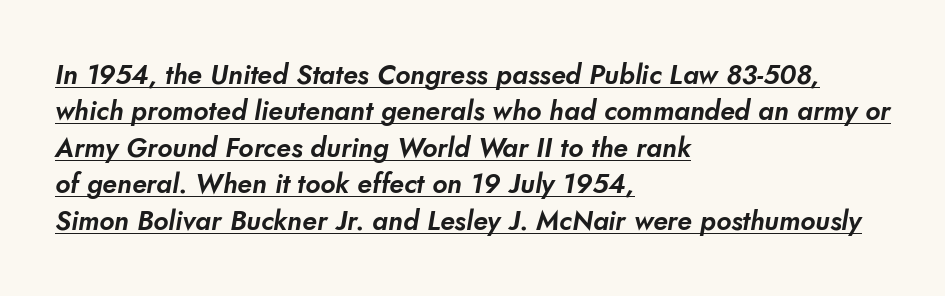
Q: Is the text underlined? A: Yes.
Q: How is the paragraph aligned? A: Left-aligned.
Q: Is the spacing between letters normal or unusually wide? A: Normal.
Q: Is the spacing between lines tight, normal or loose? A: Normal.
